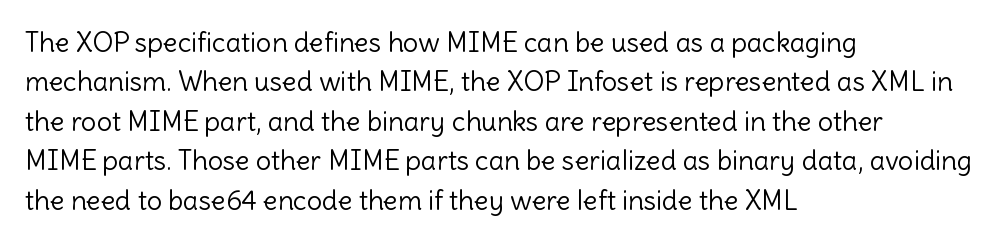
{"italic": "no", "bold": "no", "underline": "no", "align": "left", "line_spacing": "normal", "line_spacing_ratio": 1.46, "letter_spacing": "normal", "letter_spacing_em": 0.0, "glyph_px": 27}
